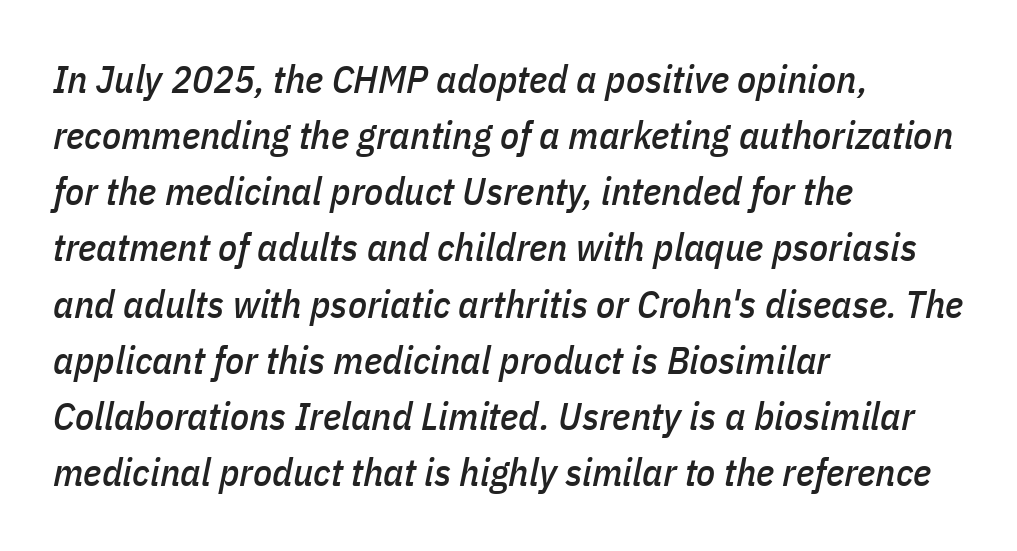
{"italic": "yes", "lean": "right", "slant_degrees": 11, "width": "condensed", "stroke_contrast": "low", "x_height": "medium", "monospaced": "no", "underline": "no", "align": "left", "line_spacing": "normal", "line_spacing_ratio": 1.44, "letter_spacing": "normal", "letter_spacing_em": 0.0, "glyph_px": 39}
